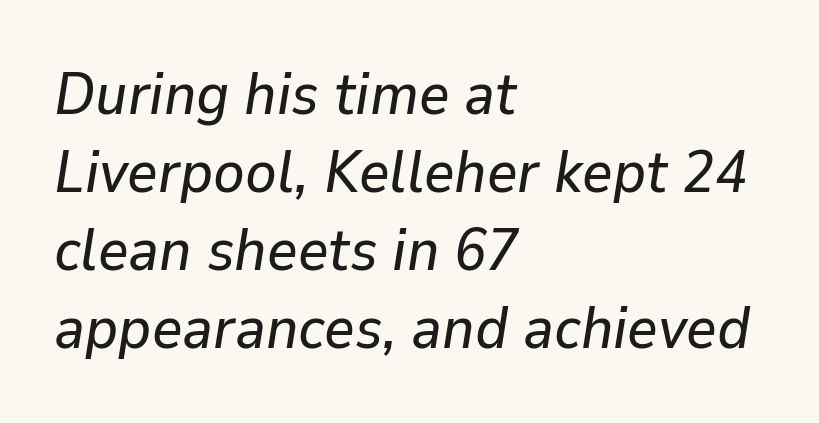
Lines of text with bare space underneath. The typesetter chose a ragged-right arrangement here. These lines are rendered in a variable-pitch font. Slanted lettering throughout. These lines keep a tight, regular rhythm from letter to letter. Baseline-to-baseline distance is the conventional proportion of letter height.
